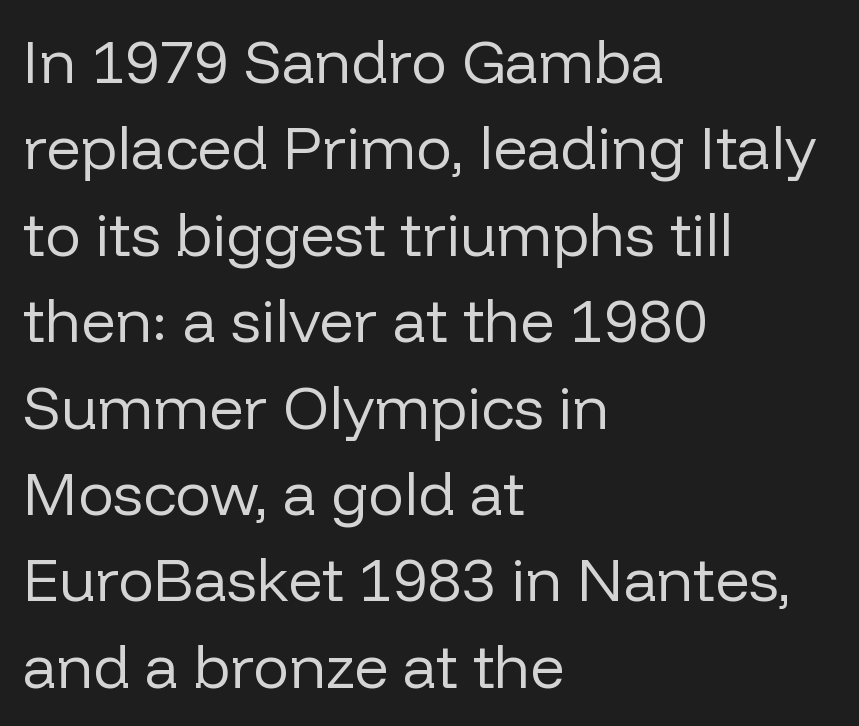
The image shows 60 px regular-weight sans-serif type, upright; set left-aligned, normal line spacing (1.44x), normal letter spacing, not underlined; low stroke contrast and a medium x-height.
